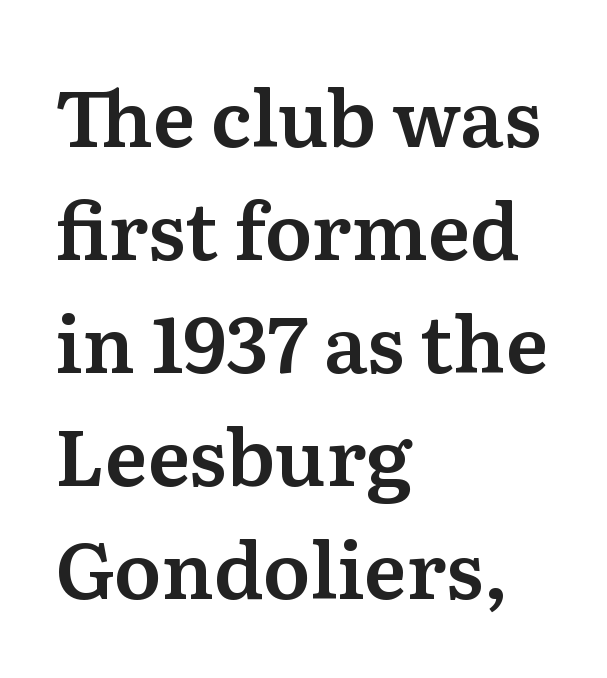
Check where the strokes stop: tiny serifs finish them off. Honestly, the row spacing looks completely unremarkable. The typesetter chose a ragged-right arrangement here. Each letter keeps its own natural width here, so spacing adapts to shape. Descenders hang freely into open space. The specimen reads as upright at a glance.
